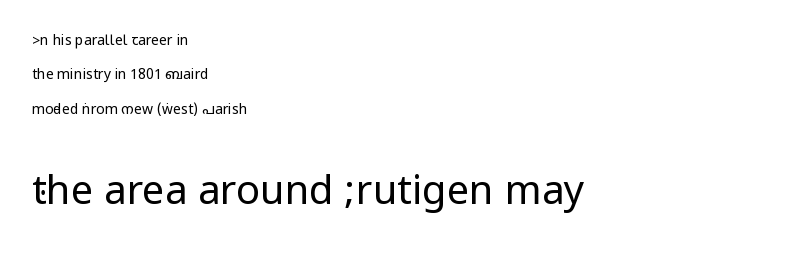
{"serif": "no", "italic": "no", "bold": "no", "weight": "regular", "width": "condensed", "stroke_contrast": "low", "underline": "no", "align": "left", "line_spacing": "loose", "line_spacing_ratio": 2.46, "letter_spacing": "normal", "letter_spacing_em": 0.0, "larger_block": "second", "size_ratio": 2.86, "glyph_px": 40}
